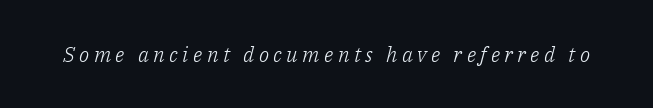
A clean baseline with only descenders dipping below it. Honestly, the letter spacing is so wide it's the main thing you notice. Tall strokes in this sample are angled rather than plumb. No extra ink here — the face is not bold.
